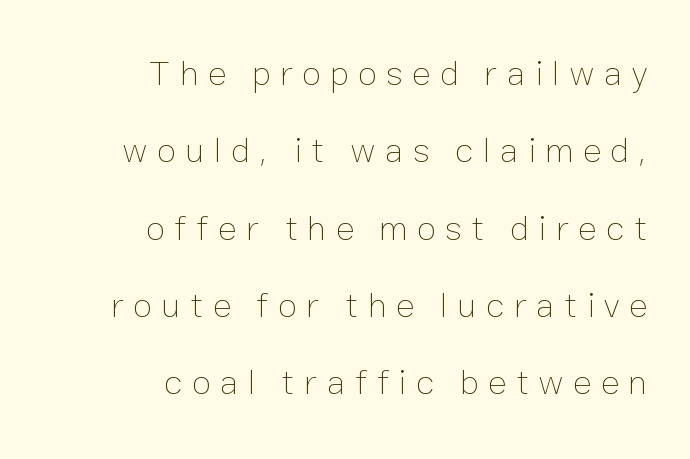
{"italic": "no", "bold": "no", "weight": "thin", "width": "normal", "stroke_contrast": "low", "x_height": "medium", "monospaced": "no", "underline": "no", "align": "right", "line_spacing": "loose", "line_spacing_ratio": 2.21, "letter_spacing": "wide", "letter_spacing_em": 0.27, "glyph_px": 35}
